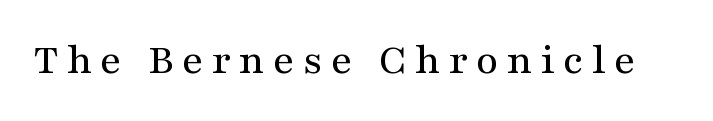
Q: Is the text italic (slanted)? A: No, it is upright.
Q: Is the typeface a serif or a sans-serif typeface? A: Serif.
Q: Is the text underlined? A: No.
Q: Width (condensed, normal, or wide)? A: Wide.
Q: Stroke contrast? A: Medium.
Q: x-height? A: Medium.
Q: Monospaced? A: No.
